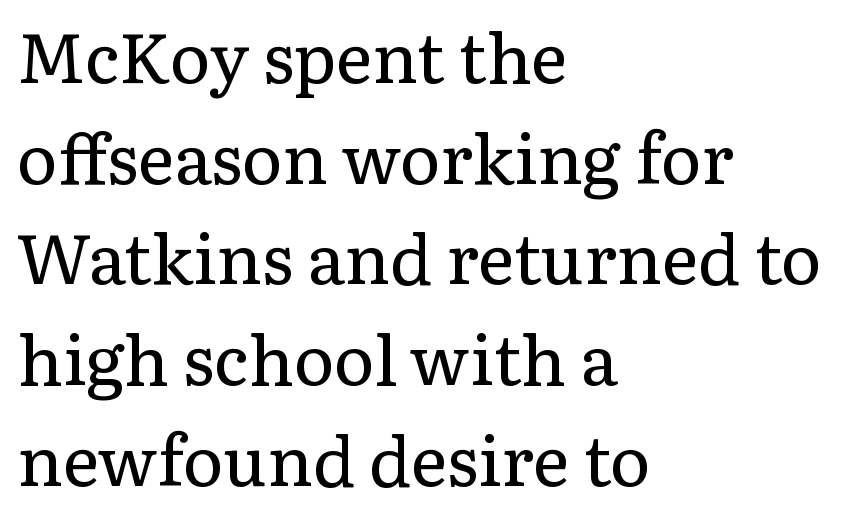
{"serif": "yes", "italic": "no", "bold": "no", "weight": "regular", "width": "normal", "stroke_contrast": "low", "x_height": "medium", "monospaced": "no", "underline": "no", "align": "left", "line_spacing": "normal", "line_spacing_ratio": 1.46, "letter_spacing": "normal", "letter_spacing_em": 0.0, "glyph_px": 69}
